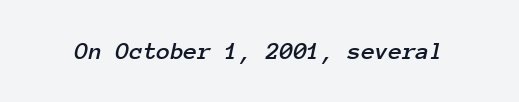
{"italic": "yes", "lean": "right", "slant_degrees": 12, "underline": "no", "letter_spacing": "normal", "letter_spacing_em": 0.0, "glyph_px": 25}
